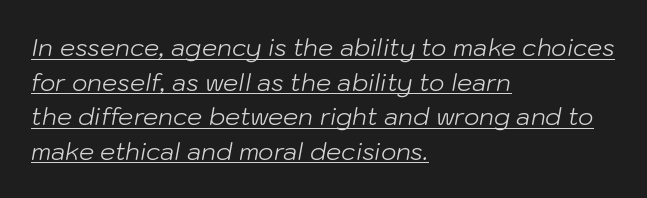
The image shows 24 px text type, italic (leaning right); set left-aligned, normal line spacing (1.44x), normal letter spacing, underlined.
